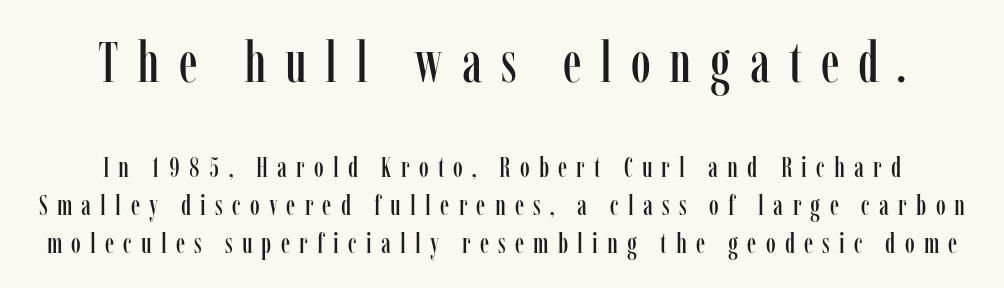
Letterform terminals end in serifs throughout the passage. Which chunk is bigger? The first one — the top block dwarfs the bottom. The face used here is proportionally spaced, like ordinary book or web type. The vertical gap from one line to the next is medium. Caption: expanded tracking, letters set apart.
